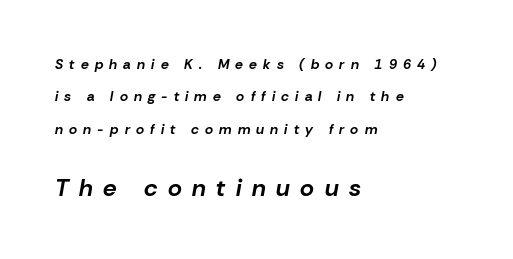
{"italic": "yes", "lean": "right", "slant_degrees": 10, "bold": "yes", "underline": "no", "align": "left", "line_spacing": "loose", "line_spacing_ratio": 2.32, "letter_spacing": "wide", "letter_spacing_em": 0.44, "larger_block": "second", "size_ratio": 1.71, "glyph_px": 24}
